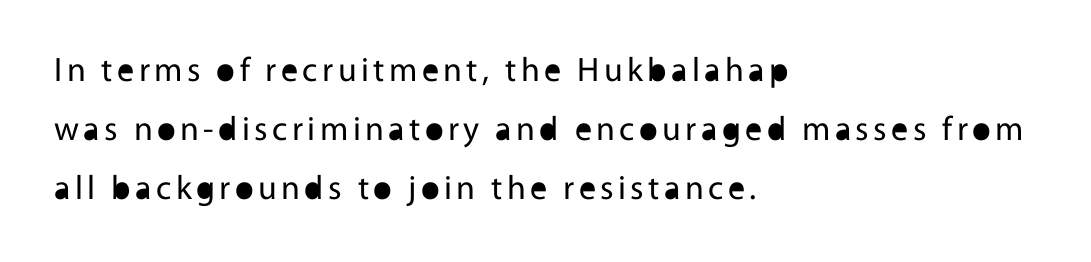
Q: Is the text bold? A: No.
Q: Is the text italic (slanted)? A: No, it is upright.
Q: Is the typeface a serif or a sans-serif typeface? A: Sans-serif.
Q: Is the text underlined? A: No.
Q: How is the paragraph aligned? A: Left-aligned.
Q: Width (condensed, normal, or wide)? A: Normal.
Q: x-height? A: Medium.
Q: Monospaced? A: No.
